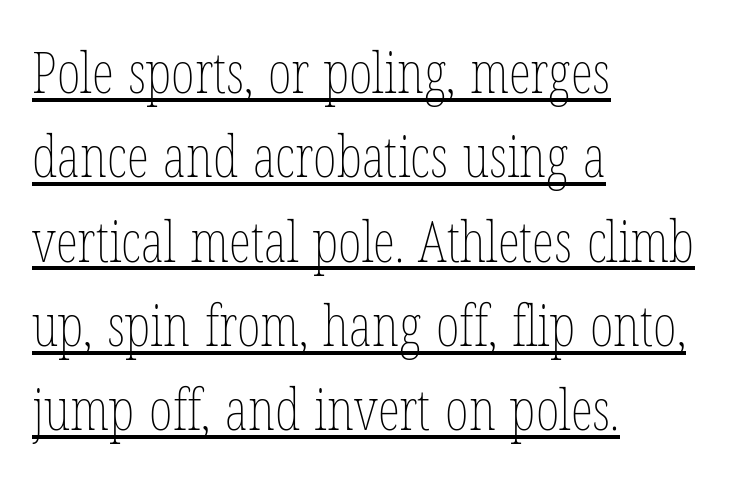
Each new line begins a customary step beneath the previous one. Alignment: flush left. There is no visible air inserted between adjacent glyphs. Underline: present. Stem width sits at or under what a default text font uses. Posture: straight, roman, zero tilt.
